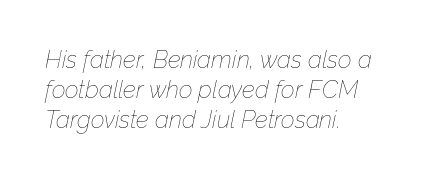
This rendering leaves character spacing at its baseline value. If you drew a ruler down the left edge, every line would touch it. Anything drawn beneath the words? Only blank space. This sample uses an oblique cut, with every glyph tilted off the vertical. The face looks like a standard text weight, possibly lighter.
